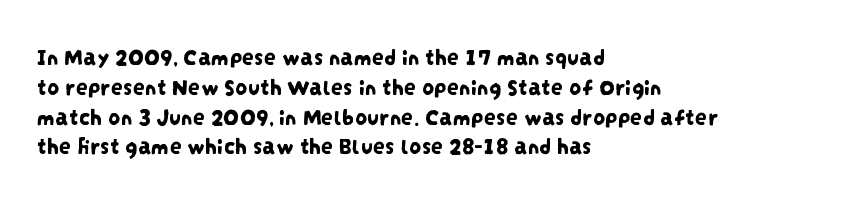
The image shows 24 px text type; set left-aligned, line spacing 1.24x, normal letter spacing, not underlined.
